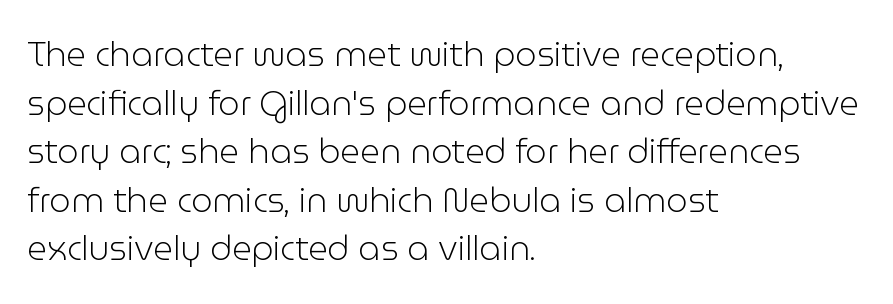
In CSS terms this would be text-align: left. Typographically, this falls in the sans-serif category. Characters remain perfectly vertical along every line. The face used here is proportionally spaced, like ordinary book or web type. What's the leading like? Ordinary, nothing unusual. Each stroke keeps to a modest, everyday thickness or less.
